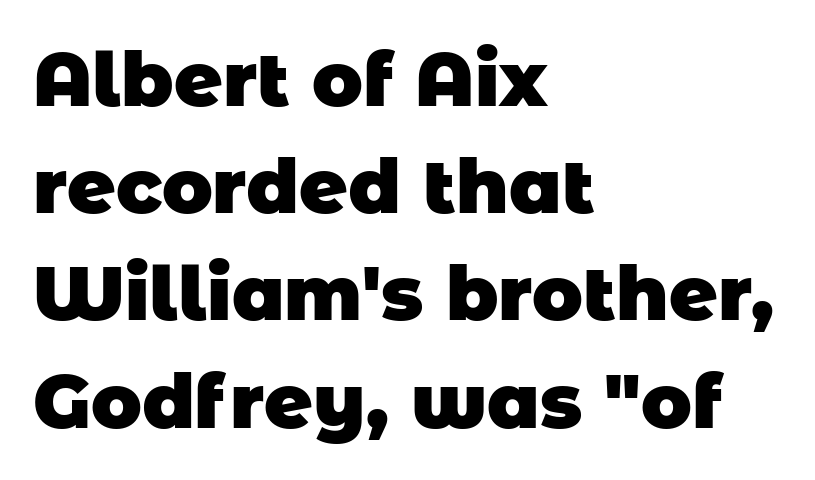
{"serif": "no", "bold": "yes", "weight": "heavy", "width": "normal", "stroke_contrast": "low", "x_height": "large", "monospaced": "no", "underline": "no", "align": "left", "line_spacing": "normal", "line_spacing_ratio": 1.43, "letter_spacing": "normal", "letter_spacing_em": 0.0, "glyph_px": 75}
